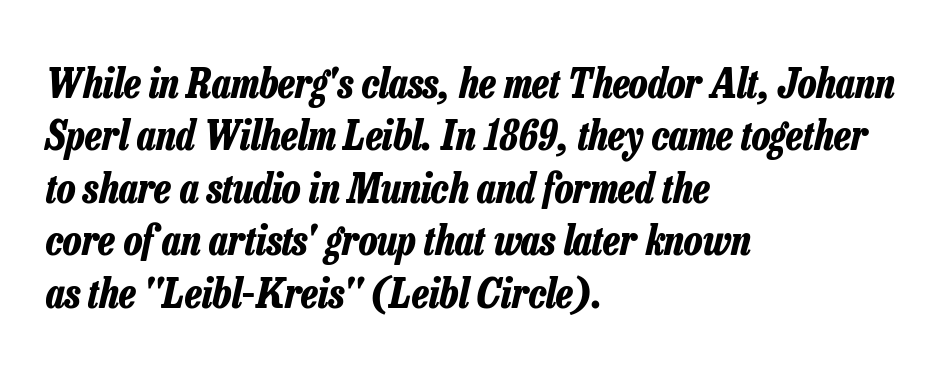
The image shows 41 px bold, condensed type, italic (leaning right); set left-aligned, normal line spacing (1.28x), normal letter spacing, not underlined; low stroke contrast and a medium x-height.
